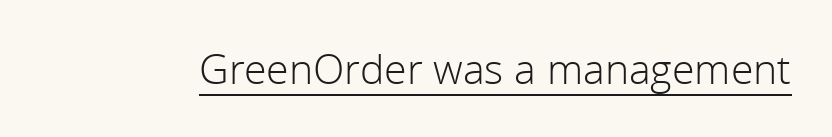
Q: Is the text bold? A: No.
Q: Is the text italic (slanted)? A: No, it is upright.
Q: Is the typeface a serif or a sans-serif typeface? A: Sans-serif.
Q: Is the text underlined? A: Yes.
Q: Is the spacing between letters normal or unusually wide? A: Normal.
Q: Width (condensed, normal, or wide)? A: Normal.
Q: Stroke contrast? A: Low.
Q: x-height? A: Medium.
Q: Monospaced? A: No.
